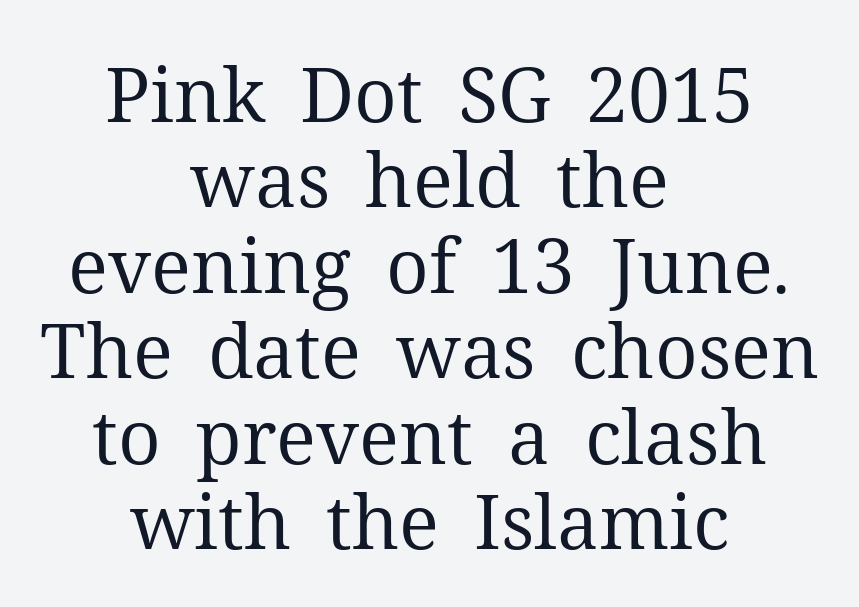
The image shows 75 px regular-weight serif type, upright; set centered, tight line spacing (1.14x), normal letter spacing, not underlined; medium stroke contrast and a medium x-height.
